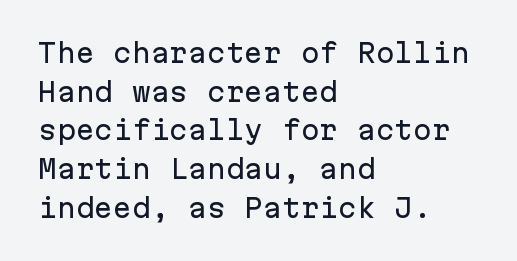
The image shows 25 px text type, upright; set left-aligned, normal line spacing (1.55x), normal letter spacing, not underlined.
